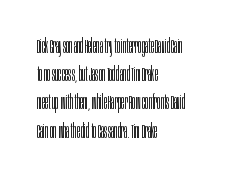
The image shows 20 px text type, upright; set left-aligned, normal line spacing (1.41x), normal letter spacing, not underlined.
